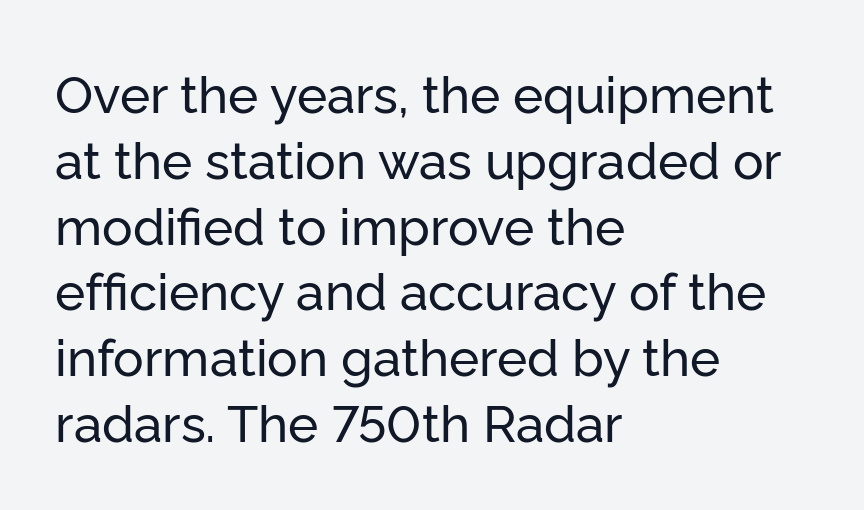
{"serif": "no", "italic": "no", "width": "normal", "stroke_contrast": "low", "x_height": "medium", "monospaced": "no", "underline": "no", "align": "left", "line_spacing": "normal", "line_spacing_ratio": 1.29, "letter_spacing": "normal", "letter_spacing_em": 0.0, "glyph_px": 51}
